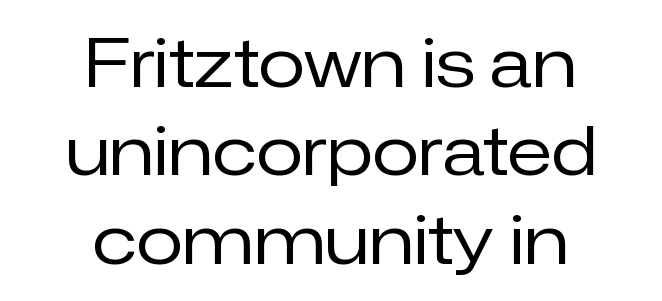
{"serif": "no", "italic": "no", "bold": "no", "weight": "regular", "width": "normal", "stroke_contrast": "low", "x_height": "medium", "monospaced": "no", "underline": "no", "align": "center", "line_spacing": "normal", "line_spacing_ratio": 1.3, "letter_spacing": "normal", "letter_spacing_em": 0.0, "glyph_px": 68}
